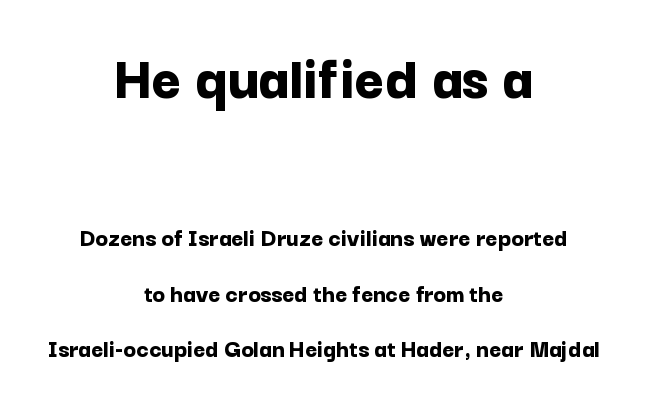
{"serif": "no", "italic": "no", "bold": "yes", "weight": "bold", "width": "normal", "stroke_contrast": "low", "x_height": "medium", "monospaced": "no", "underline": "no", "align": "center", "line_spacing": "loose", "line_spacing_ratio": 2.14, "letter_spacing": "normal", "letter_spacing_em": 0.0, "larger_block": "first", "size_ratio": 2.46, "glyph_px": 64}
